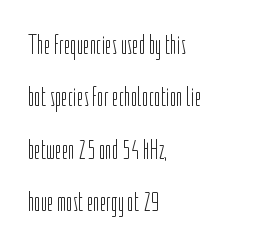
The image shows 28 px light, condensed sans-serif type, upright; set left-aligned, line spacing 1.87x, normal letter spacing, not underlined; low stroke contrast and a medium x-height.
